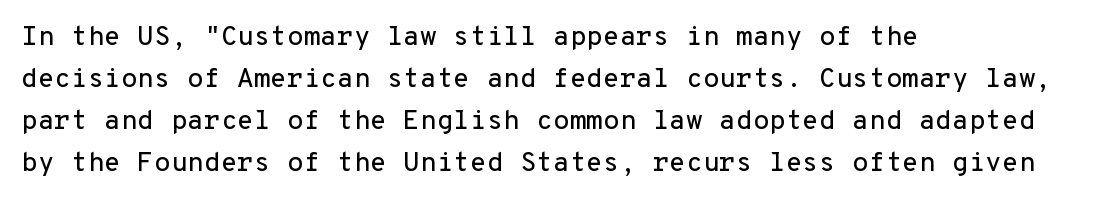
The image shows 27 px text type, upright; set left-aligned, normal line spacing (1.56x), normal letter spacing, not underlined.
